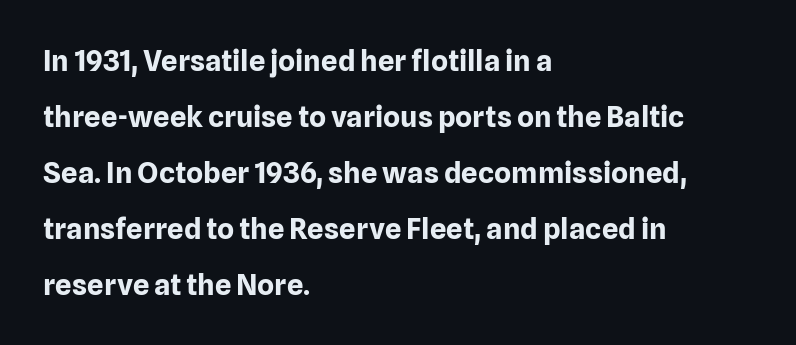
In terms of letterspacing, this is plain default setting. The strip under each line holds only bare page. Notice how the stems are strictly vertical — no italics here. Serifs: no, the terminals of the letterforms are clean. In CSS terms this would be text-align: left.
